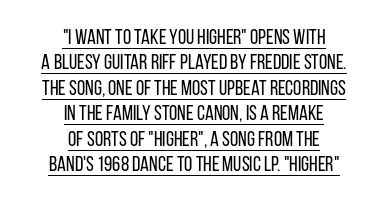
Q: Is the text bold? A: No.
Q: Is the text italic (slanted)? A: No, it is upright.
Q: Is the text underlined? A: Yes.
Q: How is the paragraph aligned? A: Centered.
Q: Is the spacing between letters normal or unusually wide? A: Normal.
